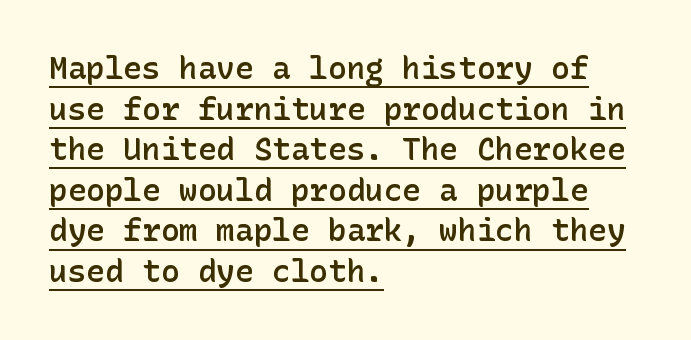
The image shows 31 px semibold sans-serif type, upright; set left-aligned, normal line spacing (1.31x), normal letter spacing, underlined; low stroke contrast and a medium x-height.
